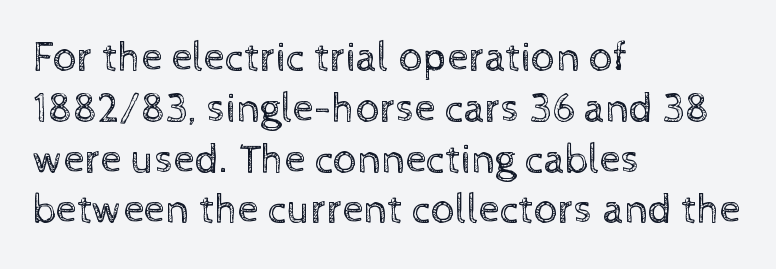
The strip under each line holds only bare page. Proportional: the letters do not fall into vertical columns. Posture: straight, roman, zero tilt. Each line starts at the same left margin while the right side varies. Caption: standard tracking, unaltered.
